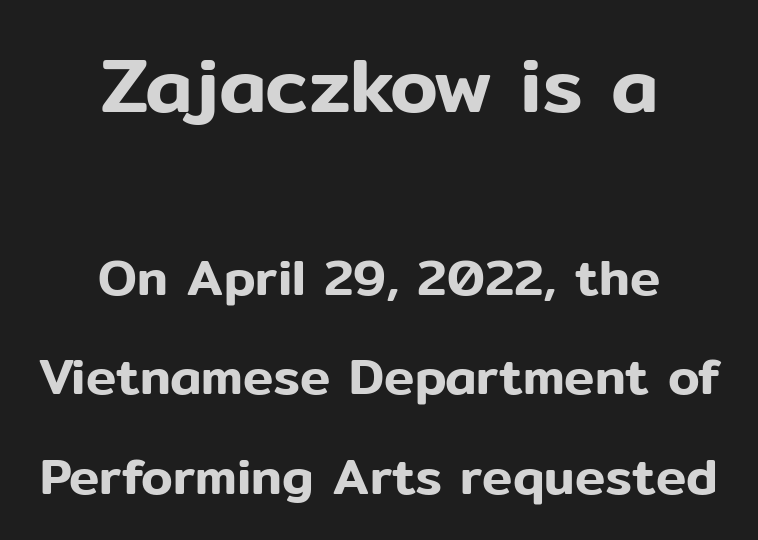
The image shows 77 px sans-serif type, upright; set centered, loose line spacing (1.96x), normal letter spacing, not underlined; the first (top) block is 1.51x larger; low stroke contrast and a medium x-height.
